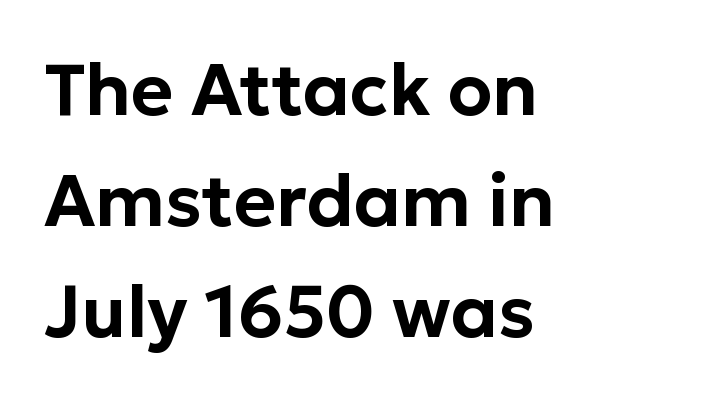
These lines were composed using upright roman letters. A normal amount of white space separates one row of letters from the next. This sample uses plain, unmodified letter spacing. Grotesque or geometric, the face here clearly has no serifs. The setting favours the left margin, as ordinary paragraphs usually do.
